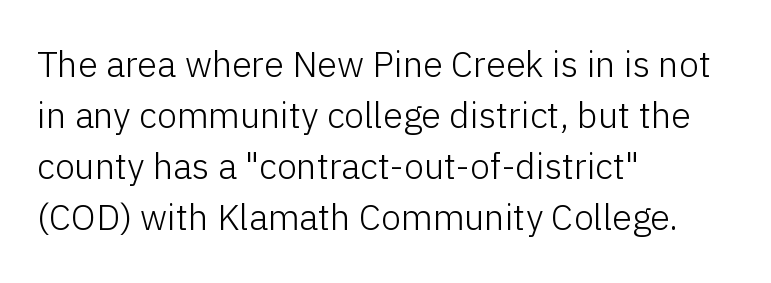
Q: Is the text bold? A: No.
Q: Is the text italic (slanted)? A: No, it is upright.
Q: Is the typeface a serif or a sans-serif typeface? A: Sans-serif.
Q: Is the text underlined? A: No.
Q: How is the paragraph aligned? A: Left-aligned.
Q: Is the spacing between letters normal or unusually wide? A: Normal.
Q: Is the spacing between lines tight, normal or loose? A: Normal.
Q: Width (condensed, normal, or wide)? A: Normal.
Q: Stroke contrast? A: Low.
Q: x-height? A: Medium.
Q: Monospaced? A: No.
